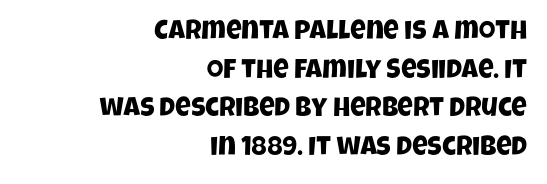
Q: Is the text underlined? A: No.
Q: How is the paragraph aligned? A: Right-aligned.
Q: Is the spacing between letters normal or unusually wide? A: Normal.
Q: Is the spacing between lines tight, normal or loose? A: Normal.
